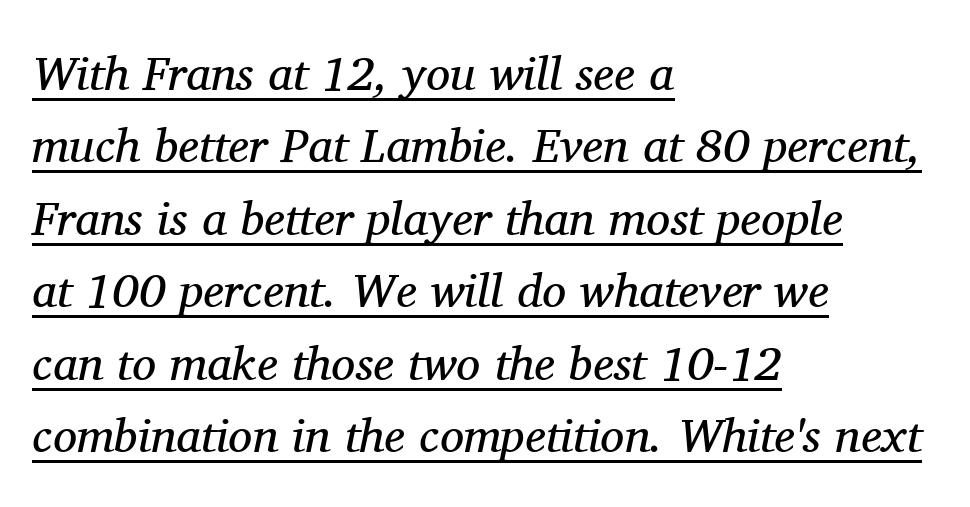
The image shows 48 px regular-weight serif type, italic (leaning right); set left-aligned, normal line spacing (1.51x), normal letter spacing, underlined; medium stroke contrast and a medium x-height.
